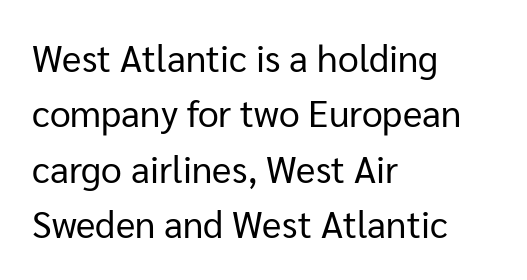
Q: Is the text bold? A: No.
Q: Is the text italic (slanted)? A: No, it is upright.
Q: Is the typeface a serif or a sans-serif typeface? A: Sans-serif.
Q: Is the text underlined? A: No.
Q: How is the paragraph aligned? A: Left-aligned.
Q: Is the spacing between letters normal or unusually wide? A: Normal.
Q: Is the spacing between lines tight, normal or loose? A: Normal.
Q: Width (condensed, normal, or wide)? A: Normal.
Q: Stroke contrast? A: Low.
Q: x-height? A: Medium.
Q: Monospaced? A: No.
